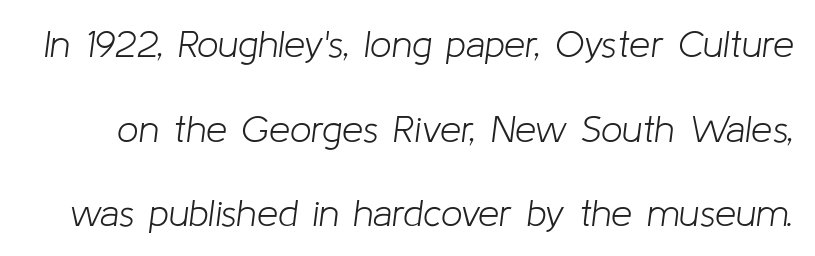
{"italic": "yes", "lean": "right", "slant_degrees": 8, "bold": "no", "weight": "light", "width": "normal", "stroke_contrast": "low", "x_height": "medium", "monospaced": "no", "underline": "no", "line_spacing": "loose", "line_spacing_ratio": 2.23, "letter_spacing": "normal", "letter_spacing_em": 0.0, "glyph_px": 38}
